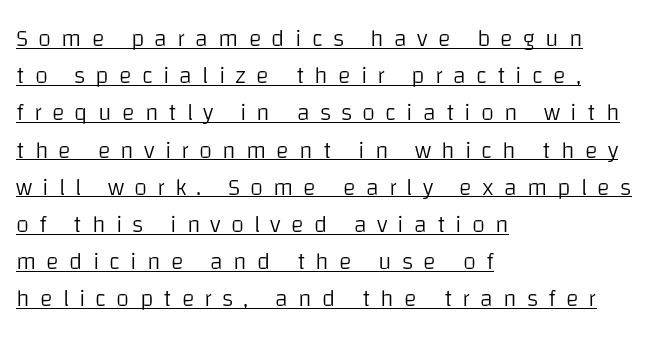
These glyphs show unthickened strokes, regular width or finer. If you drew a line through each stem, it would be perfectly vertical. Leading: standard. The passage shown is underscored from start to finish. Horizontal alignment here is leftward, the default for most running prose. Tracking here is generous; glyphs stand well apart from one another.
